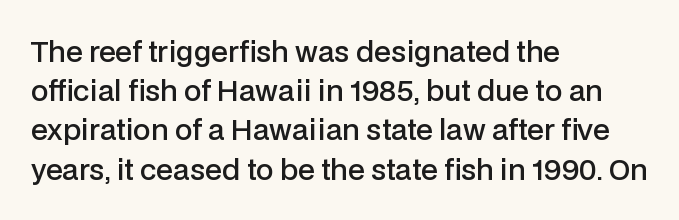
{"serif": "no", "italic": "no", "bold": "semi", "weight": "semibold", "width": "normal", "stroke_contrast": "low", "x_height": "medium", "monospaced": "no", "underline": "no", "align": "left", "line_spacing": "normal", "line_spacing_ratio": 1.4, "letter_spacing": "normal", "letter_spacing_em": 0.0, "glyph_px": 28}
